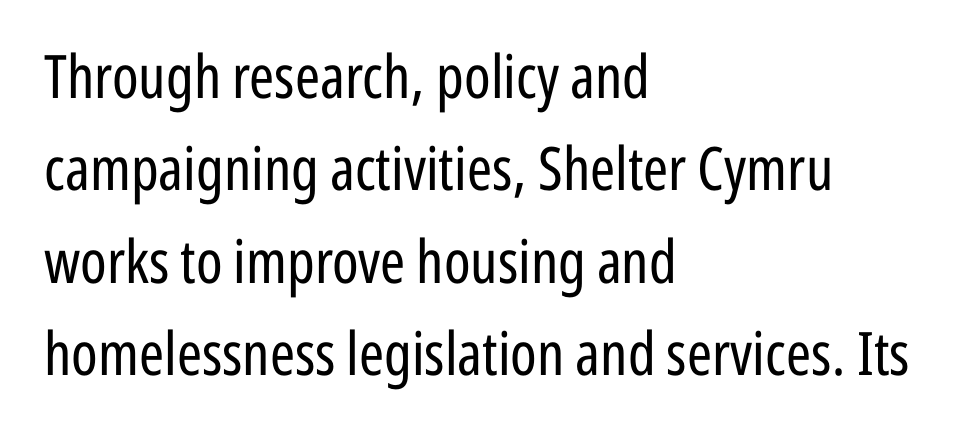
Q: Is the text bold? A: No.
Q: Is the text italic (slanted)? A: No, it is upright.
Q: Is the typeface a serif or a sans-serif typeface? A: Sans-serif.
Q: Is the text underlined? A: No.
Q: How is the paragraph aligned? A: Left-aligned.
Q: Is the spacing between letters normal or unusually wide? A: Normal.
Q: Is the spacing between lines tight, normal or loose? A: Normal.
Q: Width (condensed, normal, or wide)? A: Condensed.
Q: Stroke contrast? A: Low.
Q: x-height? A: Medium.
Q: Monospaced? A: No.
